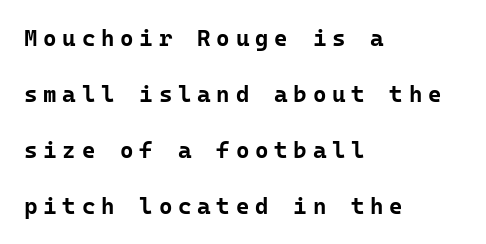
The image shows 23 px bold type, upright; set left-aligned, loose line spacing (2.43x), unusually wide letter spacing (+0.25 em), not underlined.
